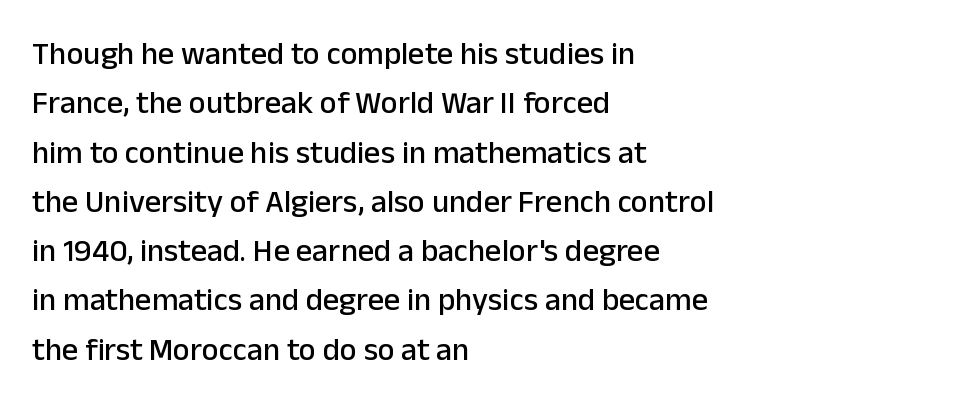
Q: Is the text italic (slanted)? A: No, it is upright.
Q: Is the typeface a serif or a sans-serif typeface? A: Sans-serif.
Q: Is the text underlined? A: No.
Q: How is the paragraph aligned? A: Left-aligned.
Q: Is the spacing between letters normal or unusually wide? A: Normal.
Q: Is the spacing between lines tight, normal or loose? A: Normal.
Q: Width (condensed, normal, or wide)? A: Normal.
Q: Stroke contrast? A: Low.
Q: x-height? A: Medium.
Q: Monospaced? A: No.
